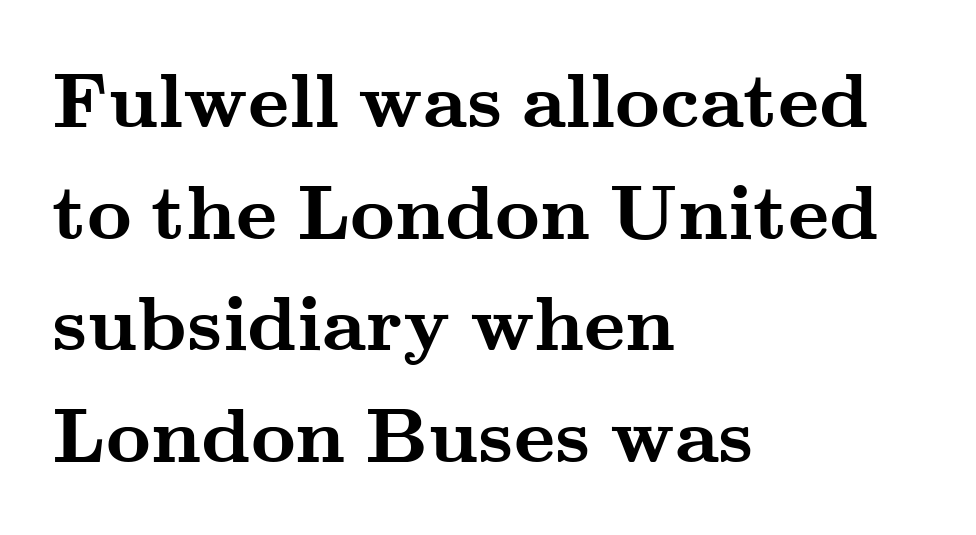
Q: Is the text bold? A: Yes.
Q: Is the text italic (slanted)? A: No, it is upright.
Q: Is the typeface a serif or a sans-serif typeface? A: Serif.
Q: Is the text underlined? A: No.
Q: How is the paragraph aligned? A: Left-aligned.
Q: Is the spacing between letters normal or unusually wide? A: Normal.
Q: Is the spacing between lines tight, normal or loose? A: Normal.
Q: Width (condensed, normal, or wide)? A: Wide.
Q: Stroke contrast? A: Medium.
Q: x-height? A: Small.
Q: Monospaced? A: No.
